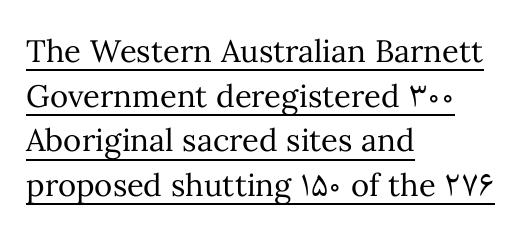
{"italic": "no", "bold": "no", "weight": "regular", "width": "normal", "stroke_contrast": "medium", "x_height": "medium", "monospaced": "no", "underline": "yes", "align": "left", "line_spacing": "normal", "line_spacing_ratio": 1.44, "letter_spacing": "normal", "letter_spacing_em": 0.0, "glyph_px": 31}
